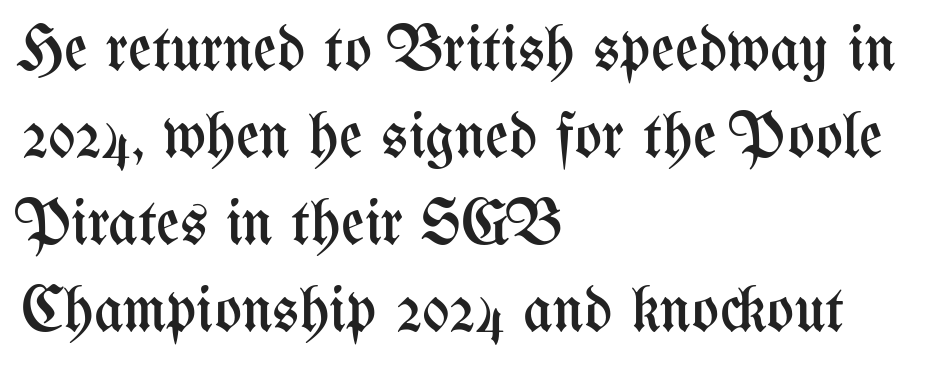
{"italic": "no", "bold": "no", "weight": "regular", "width": "condensed", "stroke_contrast": "medium", "x_height": "medium", "monospaced": "no", "underline": "no", "align": "left", "line_spacing": "normal", "line_spacing_ratio": 1.36, "letter_spacing": "normal", "letter_spacing_em": 0.0, "glyph_px": 64}
